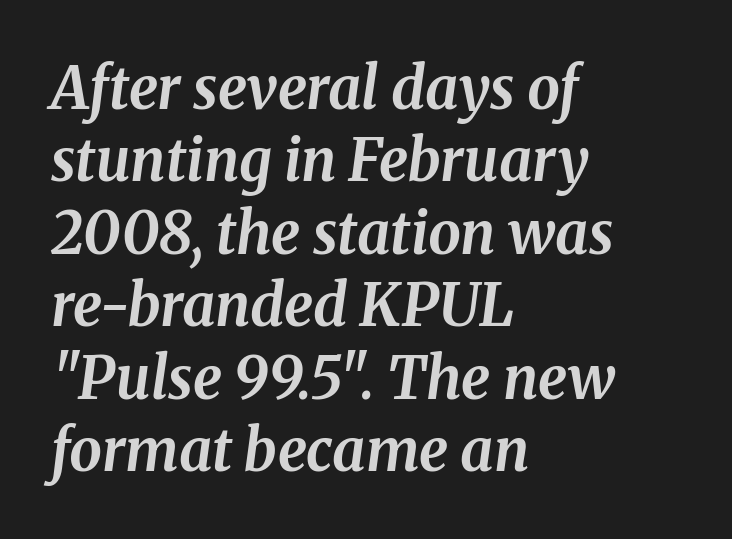
{"italic": "yes", "lean": "right", "slant_degrees": 8, "bold": "yes", "weight": "bold", "width": "normal", "stroke_contrast": "medium", "x_height": "medium", "monospaced": "no", "underline": "no", "align": "left", "line_spacing": "normal", "line_spacing_ratio": 1.25, "letter_spacing": "normal", "letter_spacing_em": 0.0, "glyph_px": 58}
